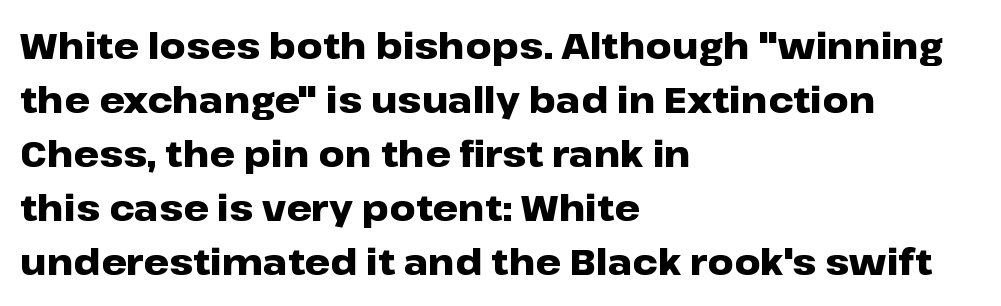
The image shows 36 px heavy, wide sans-serif type, upright; set left-aligned, normal line spacing (1.5x), normal letter spacing, not underlined; low stroke contrast and a medium x-height.
